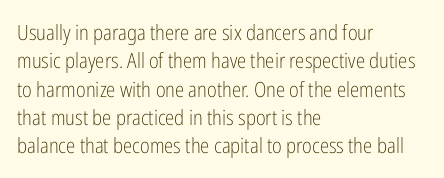
{"italic": "no", "bold": "no", "underline": "no", "align": "left", "line_spacing": "normal", "line_spacing_ratio": 1.35, "letter_spacing": "normal", "letter_spacing_em": 0.0, "glyph_px": 21}
